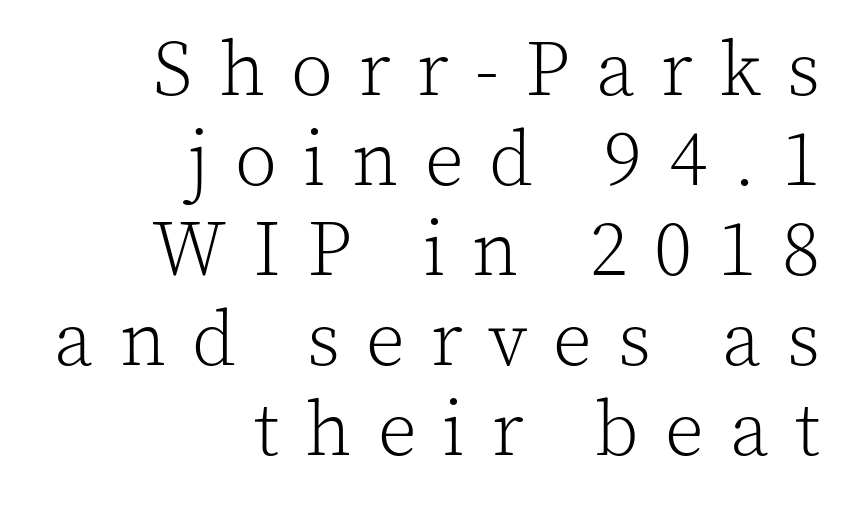
{"serif": "yes", "italic": "no", "bold": "no", "weight": "light", "width": "normal", "x_height": "medium", "monospaced": "no", "underline": "no", "align": "right", "line_spacing_ratio": 1.17, "letter_spacing": "wide", "letter_spacing_em": 0.34, "glyph_px": 77}
